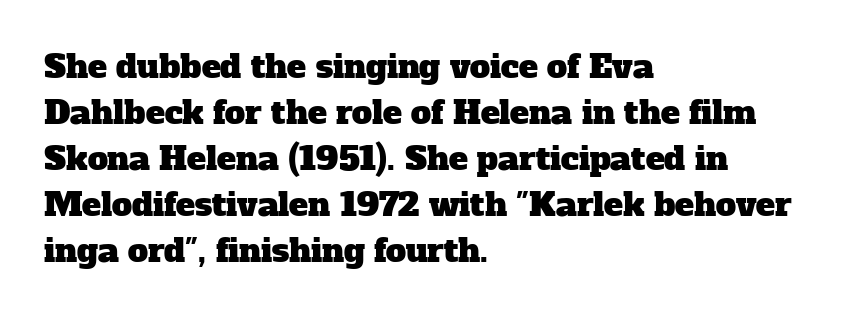
The letters advance in unequal steps, a hallmark of proportional type. The passage is arranged the way most books set body copy — flush left. Characters follow at the spacing the type designer built in. Honestly, there is no underline to notice here at all. Small tapered or slab feet sit at the stroke ends, so this counts as serif. This sample keeps an unexceptional amount of space between lines.
